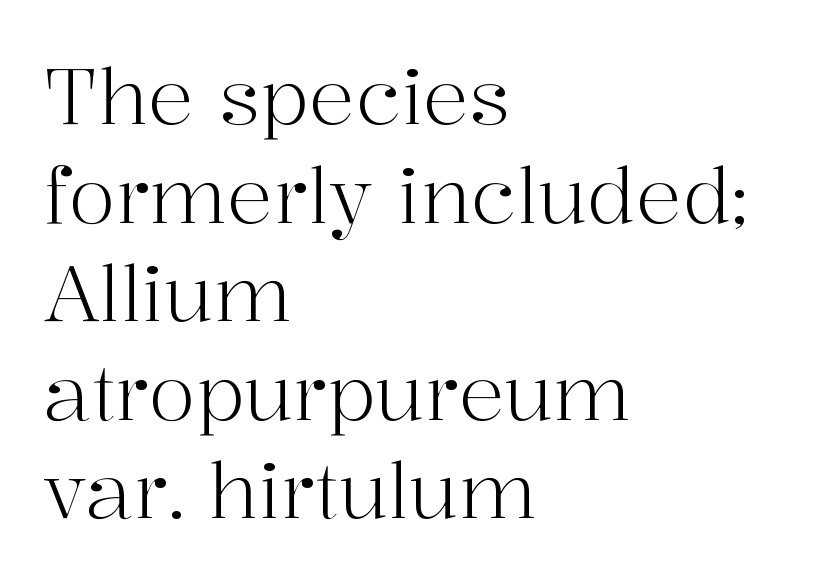
Q: Is the text bold? A: No.
Q: Is the text italic (slanted)? A: No, it is upright.
Q: Is the typeface a serif or a sans-serif typeface? A: Serif.
Q: Is the text underlined? A: No.
Q: How is the paragraph aligned? A: Left-aligned.
Q: Is the spacing between letters normal or unusually wide? A: Normal.
Q: Is the spacing between lines tight, normal or loose? A: Normal.
Q: Width (condensed, normal, or wide)? A: Normal.
Q: Stroke contrast? A: High.
Q: x-height? A: Medium.
Q: Monospaced? A: No.
